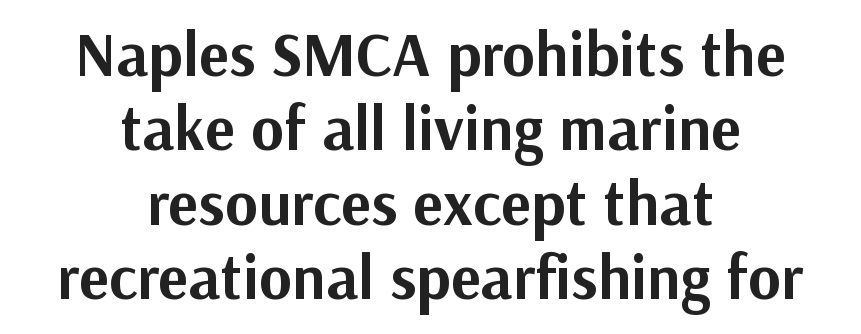
The image shows 63 px bold sans-serif type, upright; set centered, line spacing 1.18x, normal letter spacing, not underlined; medium stroke contrast and a medium x-height.
